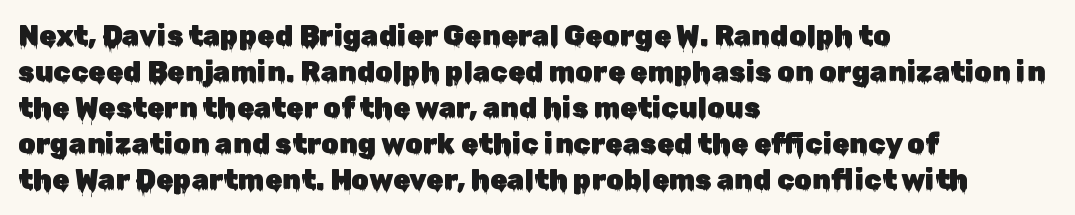
These lines sit exactly where default settings would place them. Plain, unruled lines of type. Compared with typical body copy, the letter spacing here is the same. You can tell from the bare stems that sans-serif type was used. Tall strokes in this sample are plumb rather than angled. If you drew a ruler down the left edge, every line would touch it.
